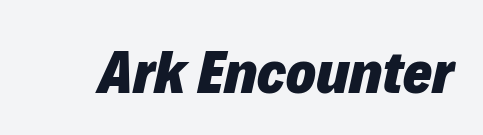
{"italic": "yes", "lean": "right", "slant_degrees": 12, "bold": "yes", "weight": "heavy", "width": "normal", "stroke_contrast": "low", "x_height": "medium", "monospaced": "no", "underline": "no", "letter_spacing": "normal", "letter_spacing_em": 0.0, "glyph_px": 62}
